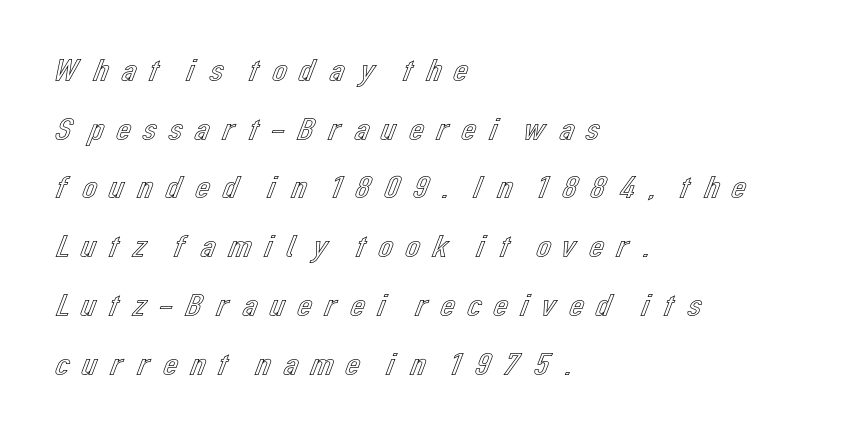
Anything drawn beneath the words? Only blank space. These lines are set flush left with a ragged right edge. The rendering inserts visible extra space after every character. Proportional: the letters do not fall into vertical columns.
